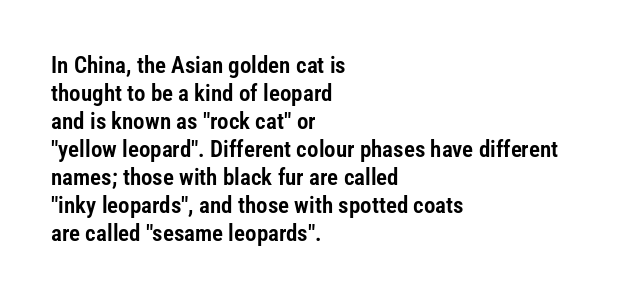
Q: Is the text italic (slanted)? A: No, it is upright.
Q: Is the text underlined? A: No.
Q: How is the paragraph aligned? A: Left-aligned.
Q: Is the spacing between letters normal or unusually wide? A: Normal.
